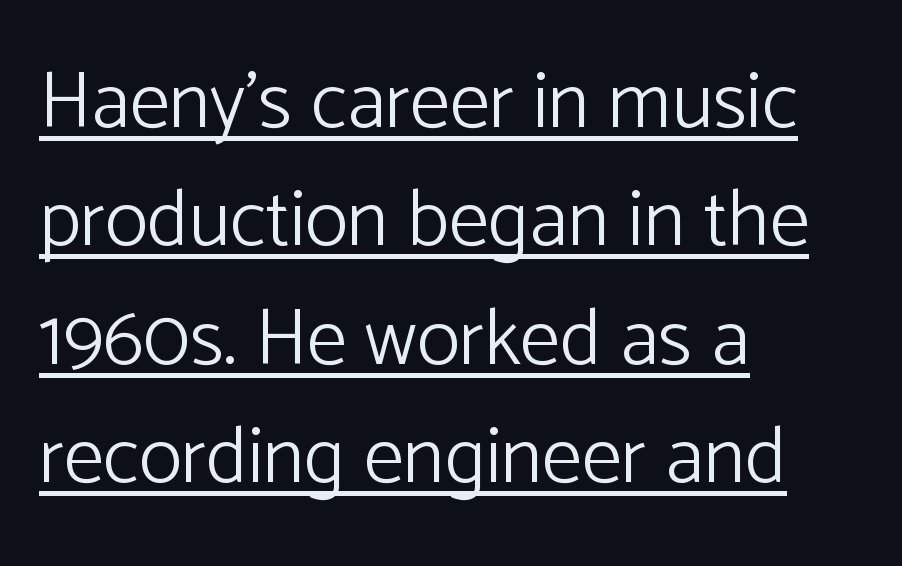
The image shows 80 px light sans-serif type, upright; set left-aligned, normal line spacing (1.48x), normal letter spacing, underlined; low stroke contrast and a medium x-height.
